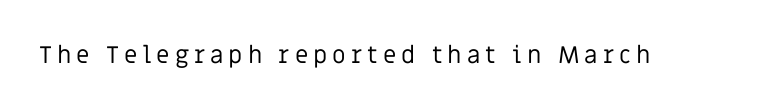
The image shows 24 px text type, upright; set unusually wide letter spacing (+0.21 em), not underlined.
